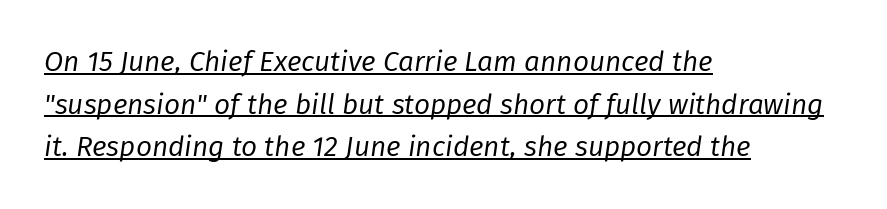
{"italic": "yes", "lean": "right", "slant_degrees": 8, "bold": "no", "weight": "regular", "width": "normal", "stroke_contrast": "low", "x_height": "medium", "monospaced": "no", "underline": "yes", "align": "left", "line_spacing": "normal", "line_spacing_ratio": 1.52, "letter_spacing": "normal", "letter_spacing_em": 0.0, "glyph_px": 28}
